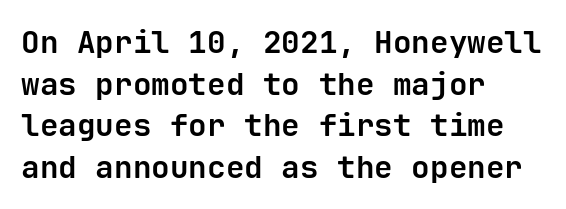
The image shows 31 px bold sans-serif type, upright, monospaced; set left-aligned, normal line spacing (1.34x), normal letter spacing, not underlined; low stroke contrast and a medium x-height.
